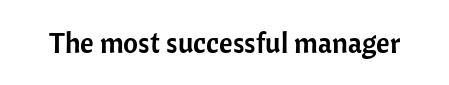
The letterforms sit shoulder to shoulder at normal distance. Vertical strokes here are truly vertical. Proportional: the letters do not fall into vertical columns. The specimen omits any rule beneath the text block's lines. Typographically, this falls in the sans-serif category.
